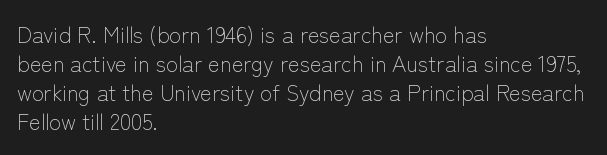
Tall strokes in this sample are plumb rather than angled. The passage shown has conventional tracking throughout. Every row of glyphs begins at an identical x-position on the left. A normal amount of white space separates one row of letters from the next. Type without underlining.
